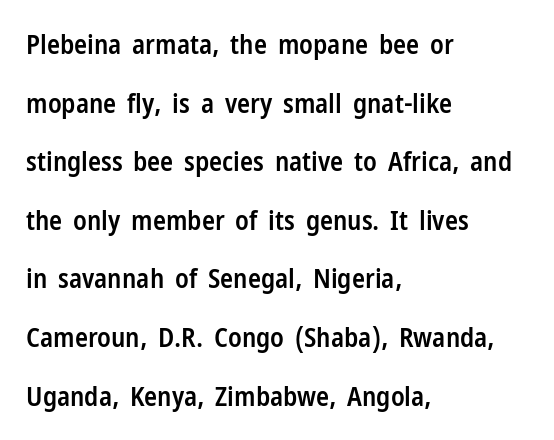
{"italic": "no", "bold": "semi", "underline": "no", "align": "left", "line_spacing": "loose", "line_spacing_ratio": 2.17, "letter_spacing": "normal", "letter_spacing_em": 0.0, "glyph_px": 27}
